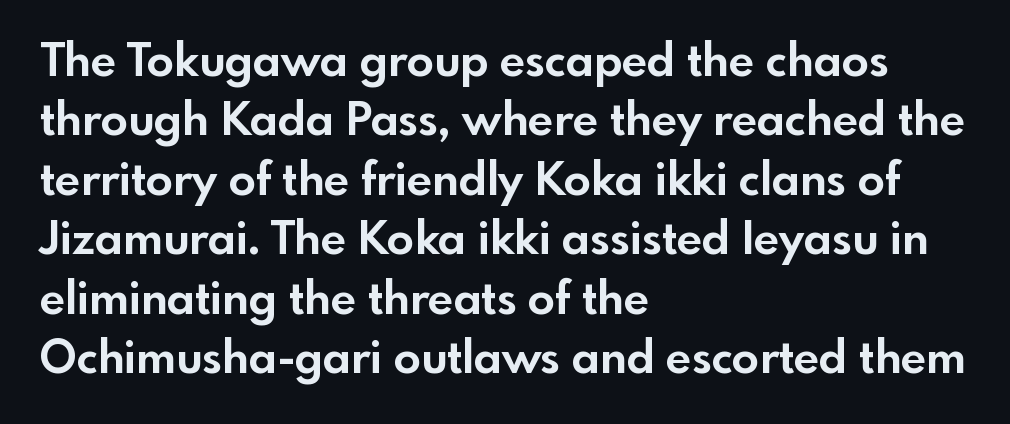
If you drew a ruler down the left edge, every line would touch it. Nobody drew a line under any word here. Observe the ordinary spacing: letters are neighbours, not strangers. These lines sit exactly where default settings would place them.
